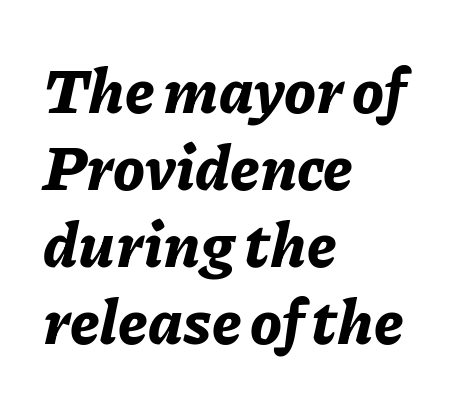
The image shows 63 px bold type, italic (leaning right); set left-aligned, line spacing 1.22x, normal letter spacing, not underlined; low stroke contrast and a medium x-height.
